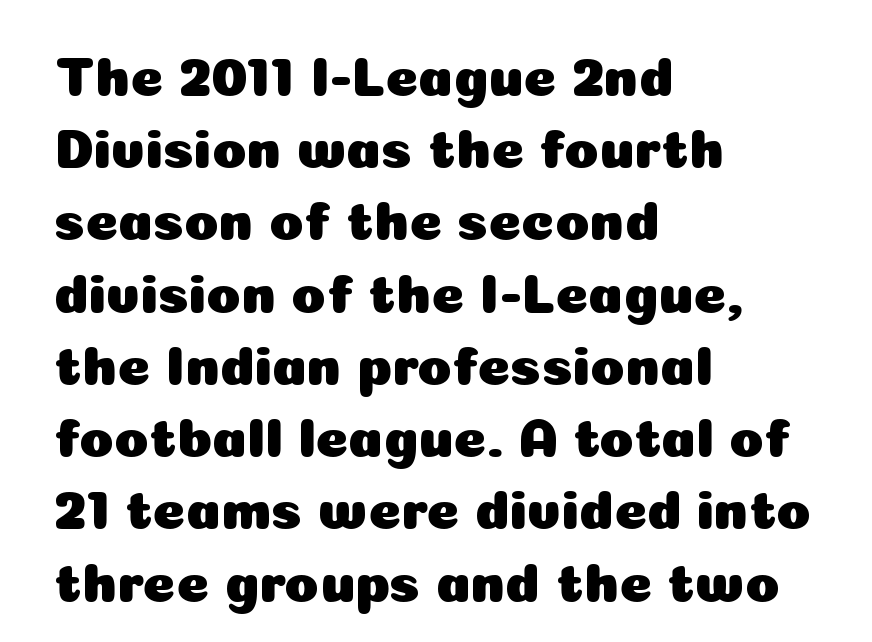
The image shows 56 px sans-serif type, upright; set left-aligned, normal line spacing (1.29x), normal letter spacing, not underlined; low stroke contrast and a medium x-height.
